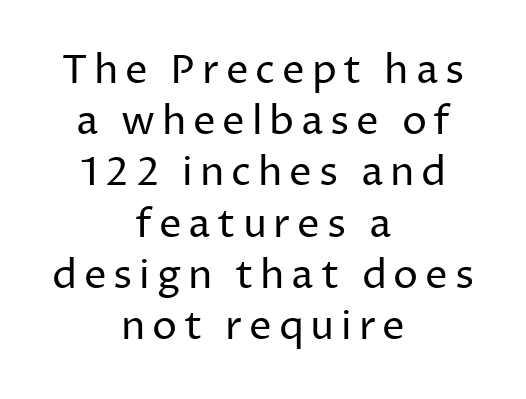
The image shows 40 px regular-weight sans-serif type, upright; set centered, normal line spacing (1.28x), not underlined; low stroke contrast and a medium x-height.
